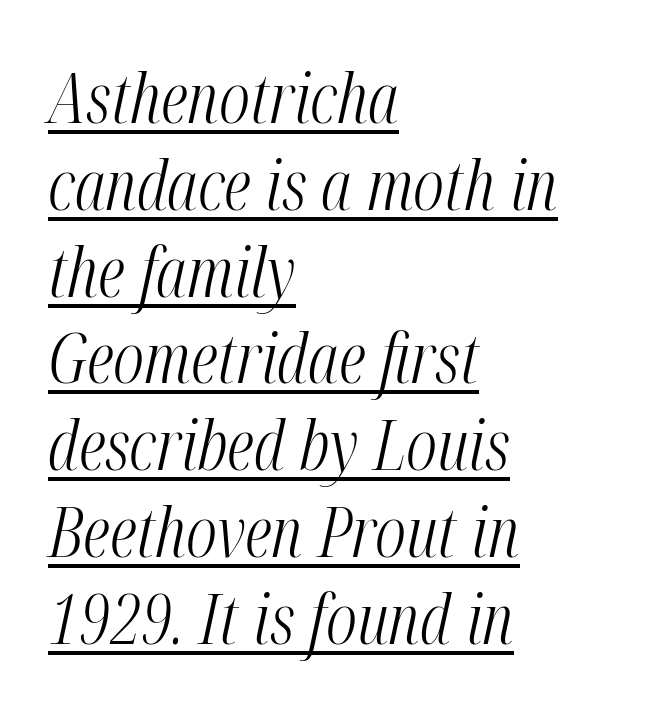
{"italic": "yes", "lean": "right", "slant_degrees": 12, "bold": "no", "weight": "light", "width": "condensed", "stroke_contrast": "medium", "x_height": "medium", "monospaced": "no", "underline": "yes", "align": "left", "line_spacing_ratio": 1.24, "letter_spacing": "normal", "letter_spacing_em": 0.0, "glyph_px": 70}
